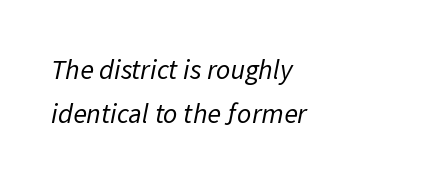
You could not count columns in this text — the font is proportionally spaced. In terms of leading, this rendering sits right in the middle. The font sits on the lighter half of the weight spectrum, regular included. Each row of text sits above clean, open space.
